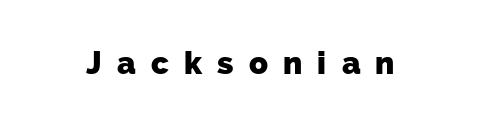
Q: Is the text bold? A: Yes.
Q: Is the typeface a serif or a sans-serif typeface? A: Sans-serif.
Q: Is the text underlined? A: No.
Q: Is the spacing between letters normal or unusually wide? A: Unusually wide.
Q: Width (condensed, normal, or wide)? A: Normal.
Q: Stroke contrast? A: Low.
Q: x-height? A: Medium.
Q: Monospaced? A: No.
